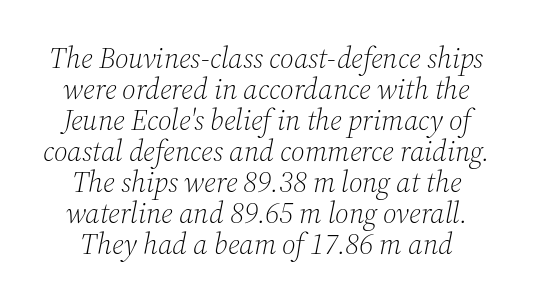
{"serif": "yes", "italic": "yes", "lean": "right", "slant_degrees": 12, "bold": "no", "weight": "light", "width": "normal", "stroke_contrast": "medium", "x_height": "medium", "monospaced": "no", "underline": "no", "align": "center", "line_spacing": "tight", "line_spacing_ratio": 1.07, "letter_spacing": "normal", "letter_spacing_em": 0.0, "glyph_px": 29}
